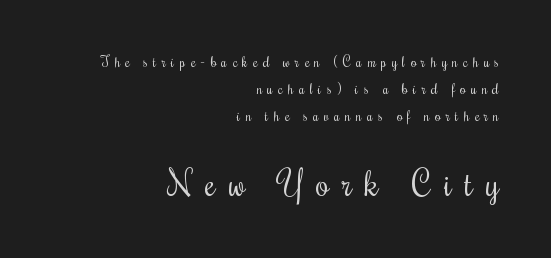
The image shows 34 px regular-weight, condensed serif type; set right-aligned, loose line spacing (1.93x), unusually wide letter spacing (+0.38 em), not underlined; the second (bottom) block is 2.43x larger; medium stroke contrast and a small x-height.
